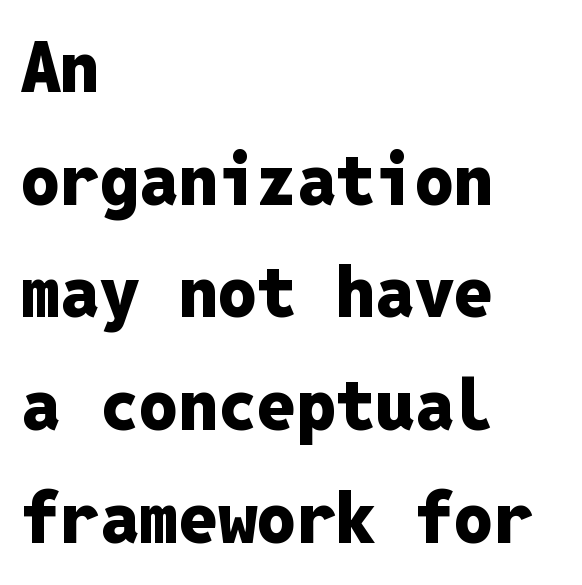
Q: Is the text bold? A: Yes.
Q: Is the text italic (slanted)? A: No, it is upright.
Q: Is the typeface a serif or a sans-serif typeface? A: Sans-serif.
Q: Is the text underlined? A: No.
Q: How is the paragraph aligned? A: Left-aligned.
Q: Is the spacing between letters normal or unusually wide? A: Normal.
Q: Is the spacing between lines tight, normal or loose? A: Normal.
Q: Width (condensed, normal, or wide)? A: Normal.
Q: Stroke contrast? A: Low.
Q: x-height? A: Medium.
Q: Monospaced? A: Yes.
